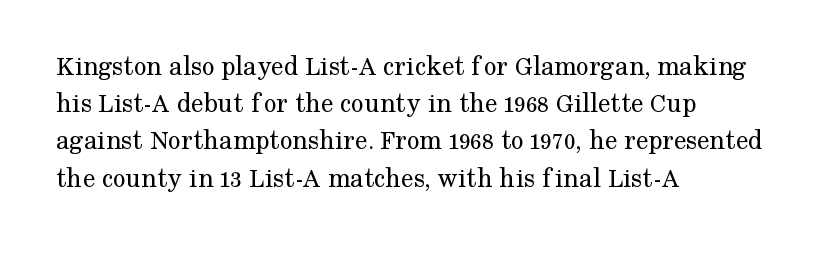
Here the designer chose a conventional face with non-uniform glyph widths. Nothing unusual about the tracking: characters are spaced as the font intends. A roman cut, with each character standing at attention. Check where the strokes stop: tiny serifs finish them off.
